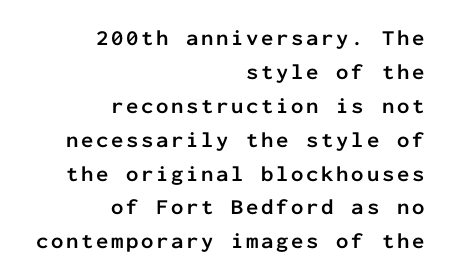
Q: Is the text bold? A: Yes.
Q: Is the text italic (slanted)? A: No, it is upright.
Q: Is the text underlined? A: No.
Q: How is the paragraph aligned? A: Right-aligned.
Q: Is the spacing between lines tight, normal or loose? A: Normal.
